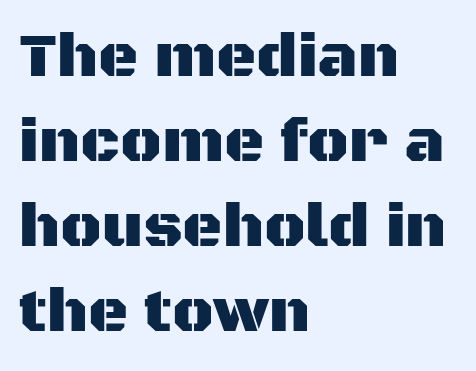
{"serif": "no", "italic": "no", "width": "normal", "stroke_contrast": "medium", "x_height": "large", "monospaced": "no", "underline": "no", "align": "left", "line_spacing": "normal", "line_spacing_ratio": 1.37, "letter_spacing": "normal", "letter_spacing_em": 0.0, "glyph_px": 62}
